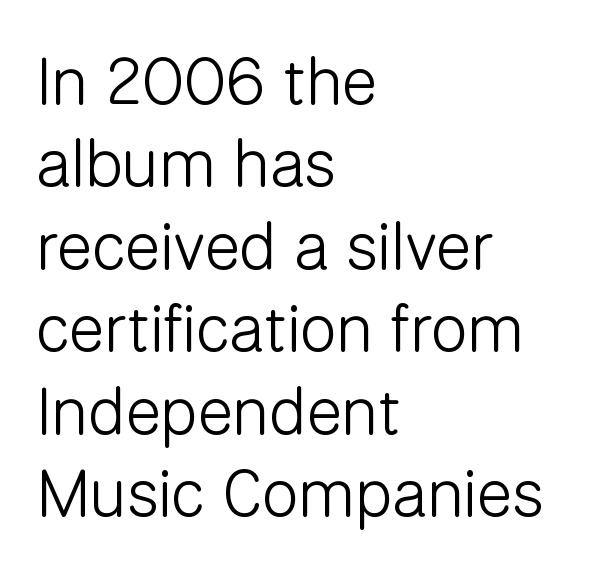
These lines are set flush left with a ragged right edge. The passage shown is typeset with a sans-serif family. Words appear dense and cohesive because spacing is normal. Bold? No — there's no thickening of the strokes. Spacing verdict: proportional, widths tailored to each character.
